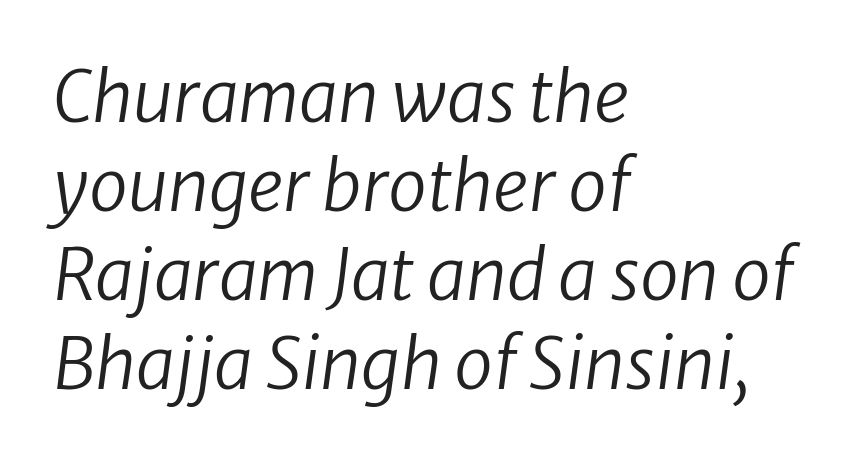
Q: Is the text bold? A: No.
Q: Is the text italic (slanted)? A: Yes, it leans right by about 8 degrees.
Q: Is the text underlined? A: No.
Q: How is the paragraph aligned? A: Left-aligned.
Q: Is the spacing between letters normal or unusually wide? A: Normal.
Q: Is the spacing between lines tight, normal or loose? A: Normal.
Q: Width (condensed, normal, or wide)? A: Normal.
Q: Stroke contrast? A: Low.
Q: x-height? A: Medium.
Q: Monospaced? A: No.
